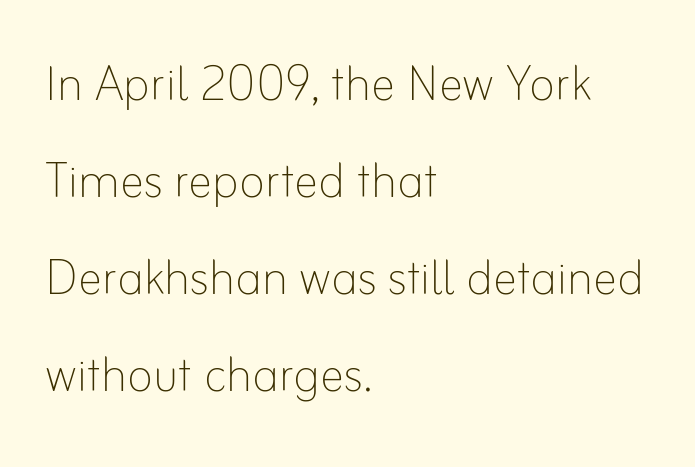
Q: Is the text bold? A: No.
Q: Is the text italic (slanted)? A: No, it is upright.
Q: Is the text underlined? A: No.
Q: How is the paragraph aligned? A: Left-aligned.
Q: Is the spacing between letters normal or unusually wide? A: Normal.
Q: Is the spacing between lines tight, normal or loose? A: Normal.
Q: Width (condensed, normal, or wide)? A: Normal.
Q: Stroke contrast? A: Low.
Q: x-height? A: Small.
Q: Monospaced? A: No.
